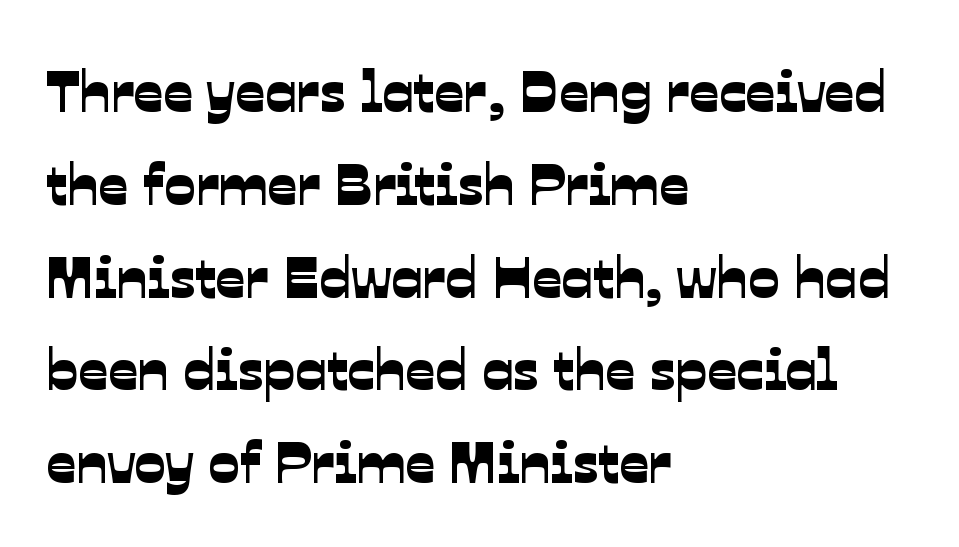
Q: Is the typeface a serif or a sans-serif typeface? A: Sans-serif.
Q: Is the text underlined? A: No.
Q: How is the paragraph aligned? A: Left-aligned.
Q: Is the spacing between letters normal or unusually wide? A: Normal.
Q: Is the spacing between lines tight, normal or loose? A: Normal.
Q: Width (condensed, normal, or wide)? A: Normal.
Q: Stroke contrast? A: Low.
Q: x-height? A: Medium.
Q: Monospaced? A: No.
